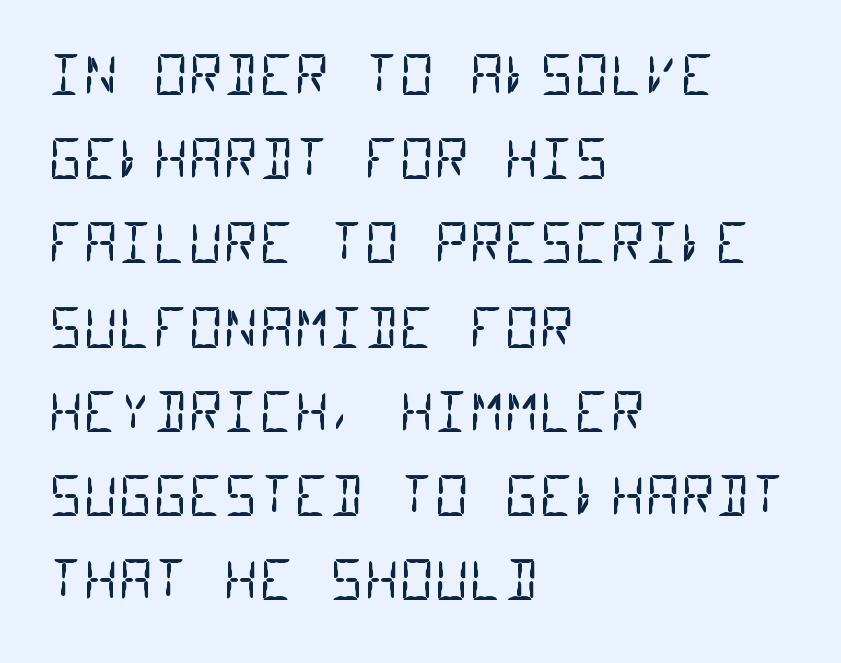
Q: Is the text bold? A: No.
Q: Is the typeface a serif or a sans-serif typeface? A: Sans-serif.
Q: Is the text underlined? A: No.
Q: How is the paragraph aligned? A: Left-aligned.
Q: Is the spacing between letters normal or unusually wide? A: Normal.
Q: Is the spacing between lines tight, normal or loose? A: Normal.
Q: Width (condensed, normal, or wide)? A: Condensed.
Q: Stroke contrast? A: Low.
Q: x-height? A: Large.
Q: Monospaced? A: Yes.
